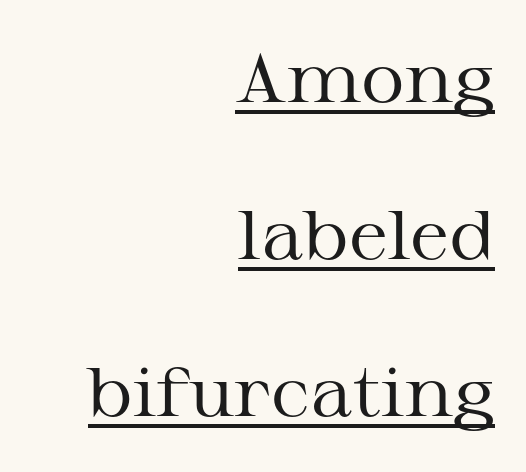
The glyphs are accompanied by a horizontal stroke just below them. Standard letterfit; no display-style spreading of the glyphs. The weight tops out at a normal text grade. Each letter keeps its own natural width here, so spacing adapts to shape. The rag falls on the left side of this text block.
